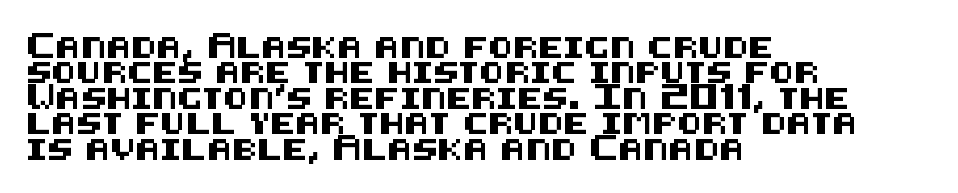
Short and long lines alike share a common starting point at left. Letters rest on an invisible, unmarked baseline. No extra tracking has been applied to these lines. Is there any slant? The stems are plumb.
